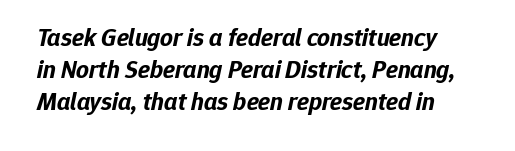
Q: Is the text bold? A: Yes.
Q: Is the text italic (slanted)? A: Yes, it leans right by about 12 degrees.
Q: Is the text underlined? A: No.
Q: Is the spacing between letters normal or unusually wide? A: Normal.
Q: Is the spacing between lines tight, normal or loose? A: Normal.
